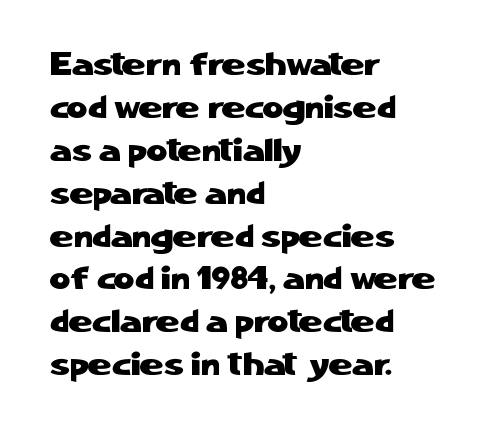
The image shows 32 px sans-serif type, upright; set left-aligned, normal line spacing (1.34x), normal letter spacing, not underlined; low stroke contrast and a medium x-height.
